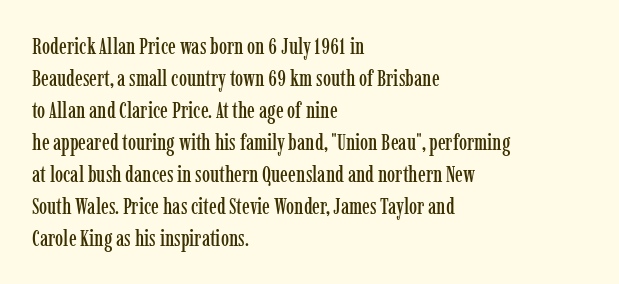
{"italic": "no", "underline": "no", "align": "left", "line_spacing": "normal", "line_spacing_ratio": 1.39, "letter_spacing": "normal", "letter_spacing_em": 0.0, "glyph_px": 23}
